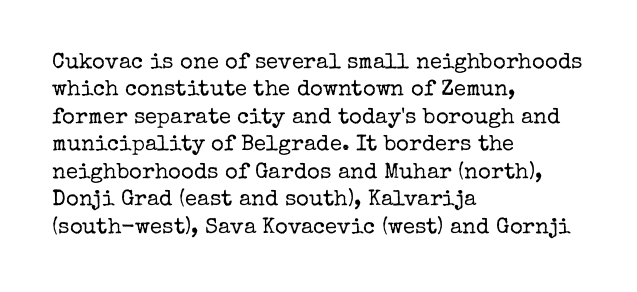
Counters stay open thanks to moderate or lighter strokes. All the whitespace from short lines collects on the right. Normally led — the rows are evenly, conventionally spaced. The glyphs are unaccompanied by any horizontal stroke below them.
